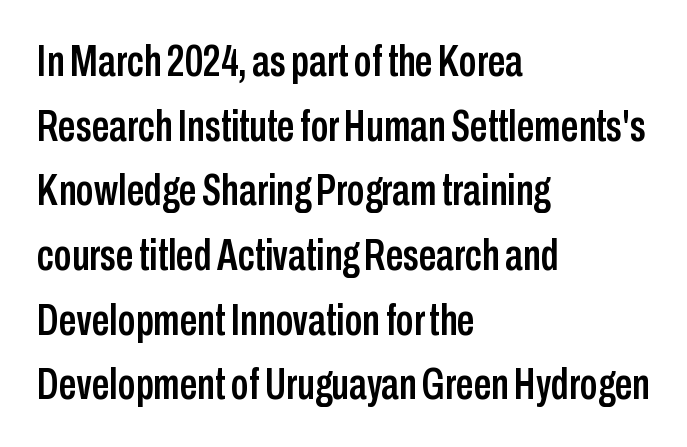
{"serif": "no", "italic": "no", "width": "condensed", "stroke_contrast": "low", "x_height": "medium", "monospaced": "no", "underline": "no", "align": "left", "line_spacing": "normal", "line_spacing_ratio": 1.47, "letter_spacing": "normal", "letter_spacing_em": 0.0, "glyph_px": 44}
